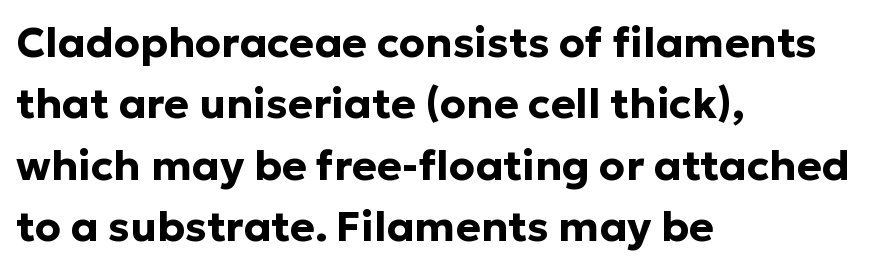
{"serif": "no", "italic": "no", "bold": "yes", "weight": "bold", "width": "normal", "stroke_contrast": "low", "x_height": "medium", "monospaced": "no", "underline": "no", "align": "left", "line_spacing": "normal", "line_spacing_ratio": 1.46, "letter_spacing": "normal", "letter_spacing_em": 0.0, "glyph_px": 42}
